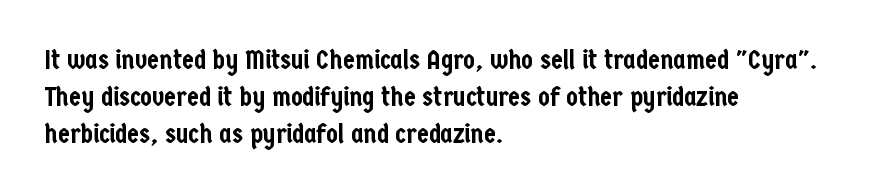
The image shows 27 px text type, upright; set left-aligned, normal line spacing (1.37x), normal letter spacing, not underlined.
